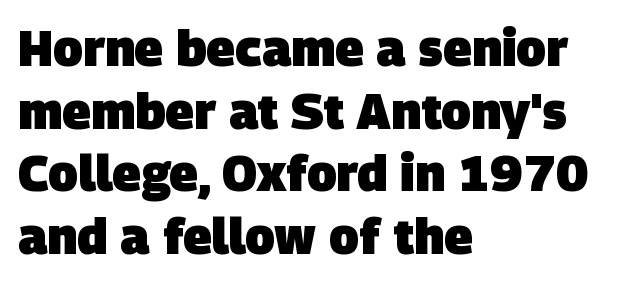
Q: Is the text bold? A: Yes.
Q: Is the typeface a serif or a sans-serif typeface? A: Sans-serif.
Q: Is the text underlined? A: No.
Q: How is the paragraph aligned? A: Left-aligned.
Q: Is the spacing between letters normal or unusually wide? A: Normal.
Q: Is the spacing between lines tight, normal or loose? A: Normal.
Q: Width (condensed, normal, or wide)? A: Normal.
Q: Stroke contrast? A: Low.
Q: x-height? A: Large.
Q: Monospaced? A: No.
